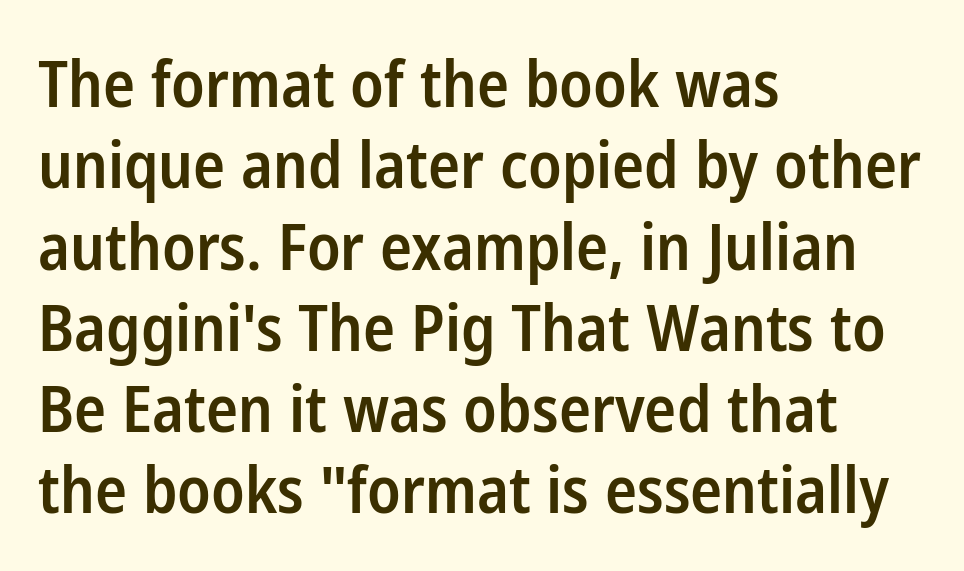
Q: Is the text bold? A: Semi-bold.
Q: Is the text italic (slanted)? A: No, it is upright.
Q: Is the typeface a serif or a sans-serif typeface? A: Sans-serif.
Q: Is the text underlined? A: No.
Q: How is the paragraph aligned? A: Left-aligned.
Q: Is the spacing between letters normal or unusually wide? A: Normal.
Q: Is the spacing between lines tight, normal or loose? A: Normal.
Q: Width (condensed, normal, or wide)? A: Condensed.
Q: Stroke contrast? A: Low.
Q: x-height? A: Medium.
Q: Monospaced? A: No.
